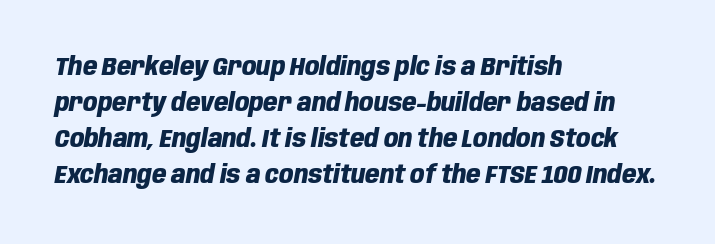
{"italic": "yes", "lean": "right", "slant_degrees": 10, "bold": "yes", "underline": "no", "align": "left", "line_spacing": "normal", "line_spacing_ratio": 1.44, "letter_spacing": "normal", "letter_spacing_em": 0.0, "glyph_px": 25}
